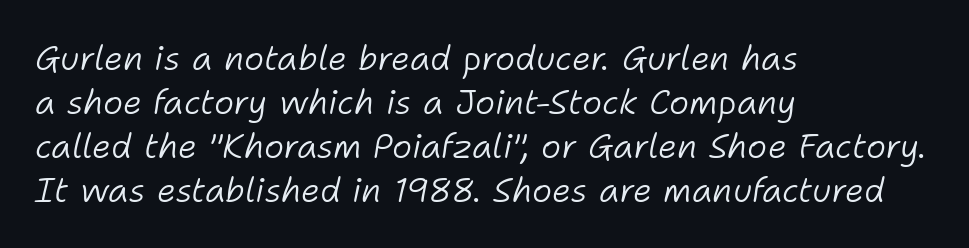
There is no visible air inserted between adjacent glyphs. The string is rendered with underlining switched off. The setting favours the left margin, as ordinary paragraphs usually do. The typesetting does not lean heavy: it is not bold. The whole block is typeset with a tilt. Varying glyph widths throughout — classic text-font behaviour.
